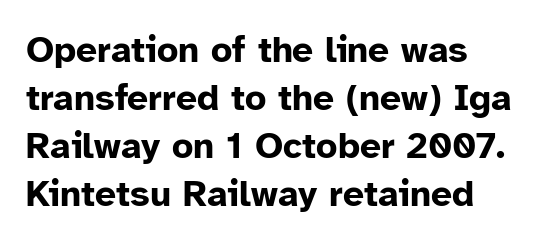
The image shows 37 px bold sans-serif type, upright; set left-aligned, normal line spacing (1.3x), normal letter spacing, not underlined; low stroke contrast and a medium x-height.
